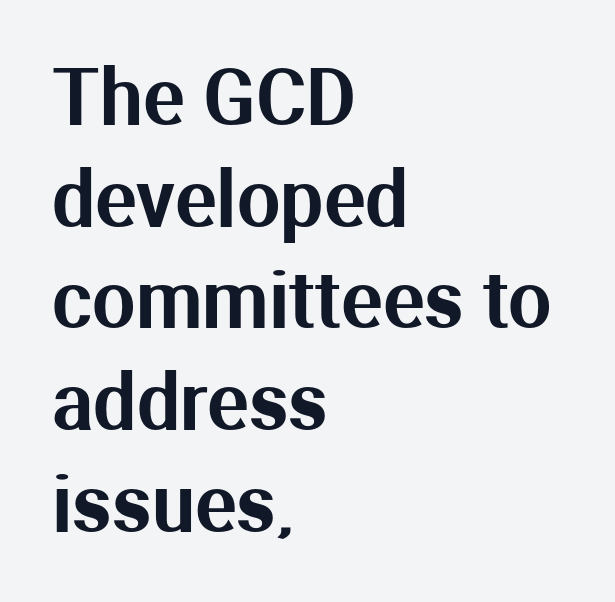
Which margin do the lines hug? The left one — the right edge is uneven. These lines are rendered in a variable-pitch font. Nobody drew a line under any word here. To sum up the face: it is a sans, with no serifs. What stands out about the letter spacing? Nothing — it is the standard amount. The font's upright variant was chosen for this text.
